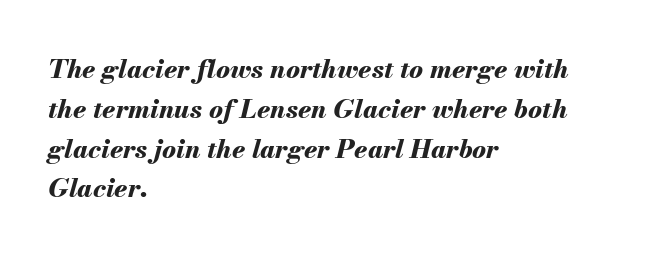
{"italic": "yes", "lean": "right", "slant_degrees": 13, "bold": "yes", "underline": "no", "align": "left", "line_spacing": "normal", "line_spacing_ratio": 1.53, "letter_spacing": "normal", "letter_spacing_em": 0.0, "glyph_px": 26}
